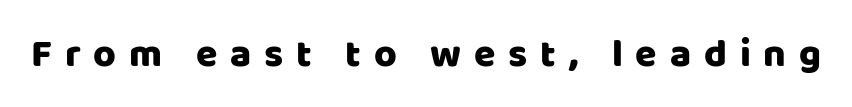
The image shows 39 px sans-serif type, upright; set unusually wide letter spacing (+0.33 em), not underlined; low stroke contrast and a large x-height.
